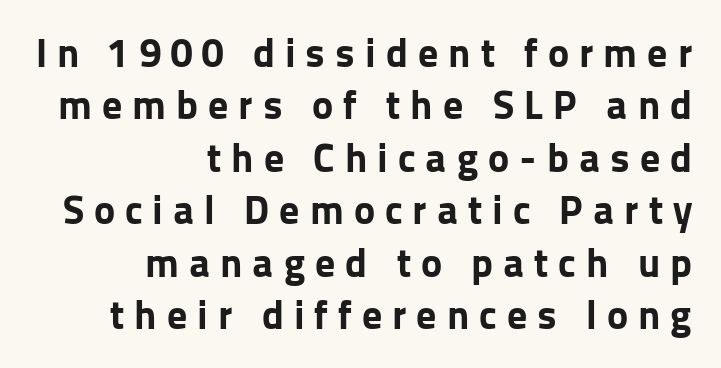
The image shows 40 px bold sans-serif type, upright; set right-aligned, normal line spacing (1.31x), unusually wide letter spacing (+0.25 em), not underlined; low stroke contrast and a medium x-height.
